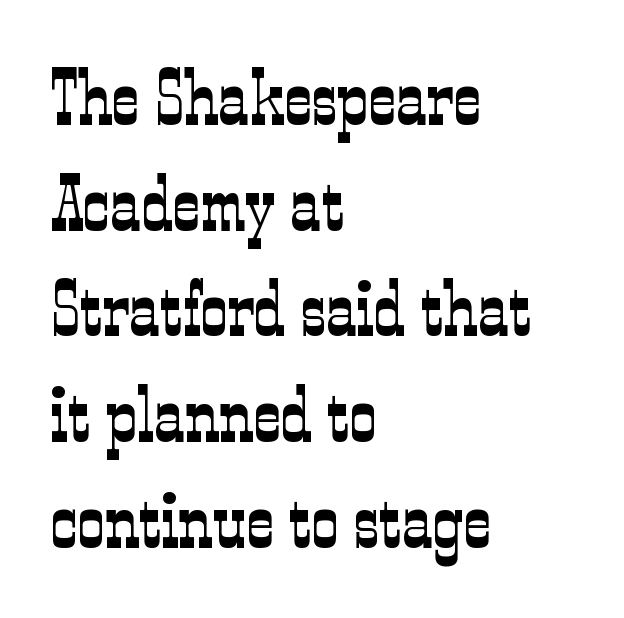
Q: Is the text bold? A: No.
Q: Is the text italic (slanted)? A: No, it is upright.
Q: Is the typeface a serif or a sans-serif typeface? A: Serif.
Q: Is the text underlined? A: No.
Q: How is the paragraph aligned? A: Left-aligned.
Q: Is the spacing between letters normal or unusually wide? A: Normal.
Q: Is the spacing between lines tight, normal or loose? A: Normal.
Q: Width (condensed, normal, or wide)? A: Condensed.
Q: Stroke contrast? A: Low.
Q: x-height? A: Medium.
Q: Monospaced? A: No.
